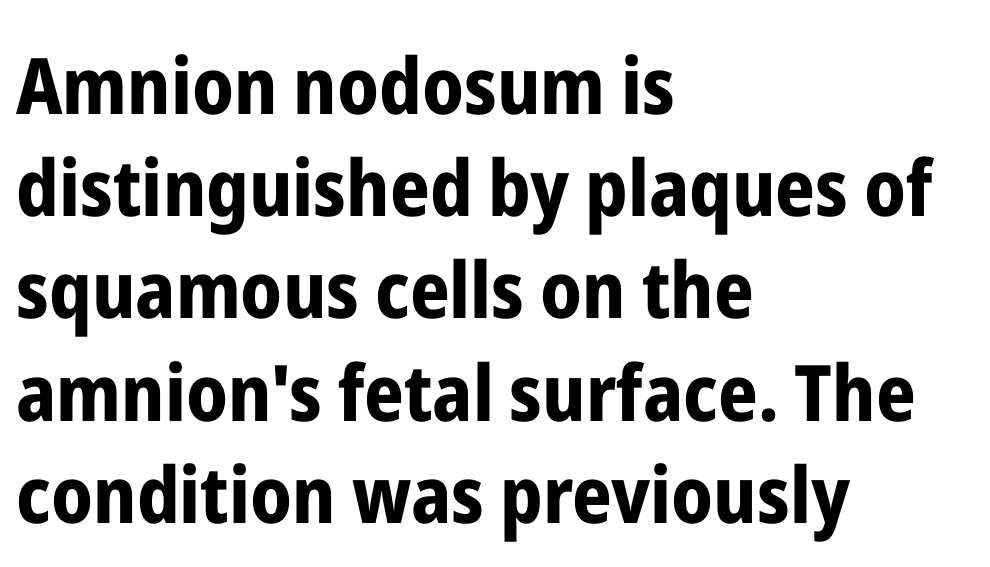
The image shows 78 px bold, condensed sans-serif type, upright; set left-aligned, normal line spacing (1.31x), normal letter spacing, not underlined; low stroke contrast and a medium x-height.
